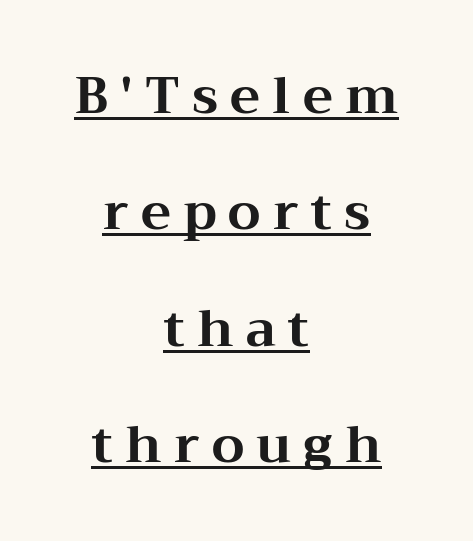
Q: Is the text bold? A: Yes.
Q: Is the text italic (slanted)? A: No, it is upright.
Q: Is the typeface a serif or a sans-serif typeface? A: Serif.
Q: Is the text underlined? A: Yes.
Q: How is the paragraph aligned? A: Centered.
Q: Is the spacing between letters normal or unusually wide? A: Unusually wide.
Q: Is the spacing between lines tight, normal or loose? A: Loose.
Q: Width (condensed, normal, or wide)? A: Wide.
Q: Stroke contrast? A: Medium.
Q: x-height? A: Medium.
Q: Monospaced? A: No.
